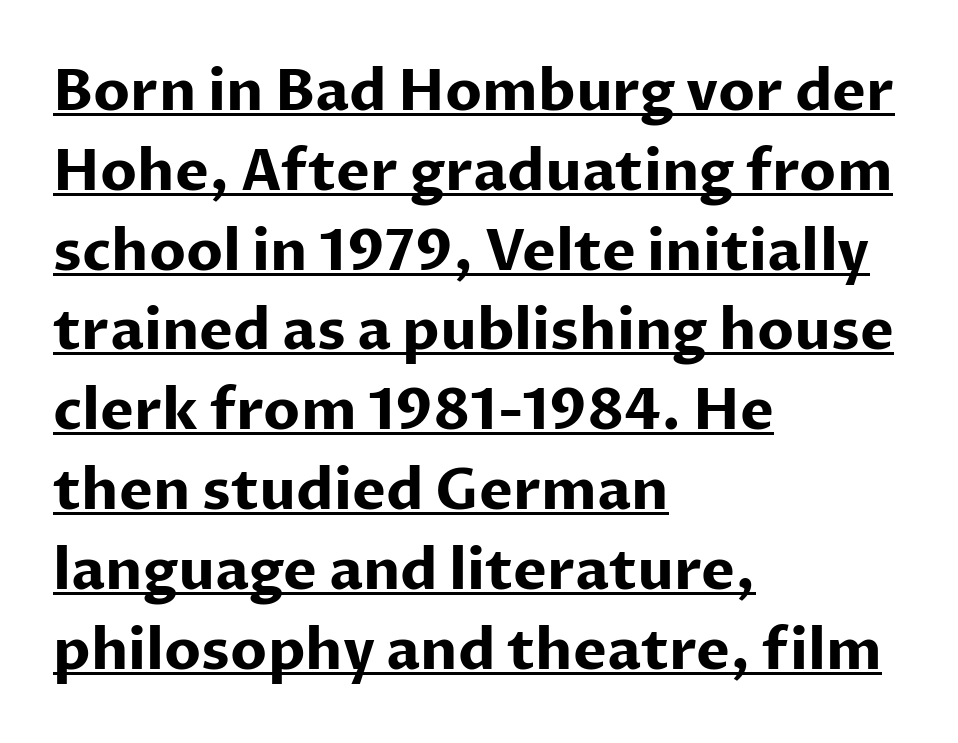
{"serif": "no", "italic": "no", "bold": "yes", "weight": "bold", "width": "normal", "stroke_contrast": "low", "x_height": "medium", "monospaced": "no", "underline": "yes", "align": "left", "line_spacing": "normal", "line_spacing_ratio": 1.4, "letter_spacing": "normal", "letter_spacing_em": 0.0, "glyph_px": 57}
